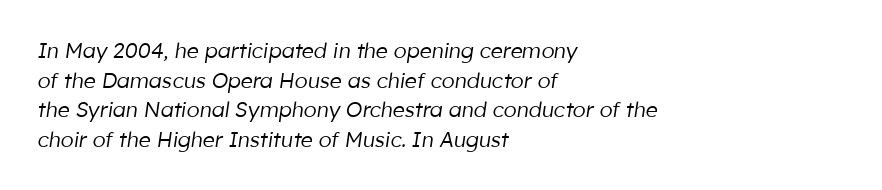
The rows are spaced the way most documents space them. No chunkiness to these letters — they're not bold. All the whitespace from short lines collects on the right. The words here are not underlined. Nobody touched the tracking dial on this one. Would a proofreader flag this as italicized? Yes.
